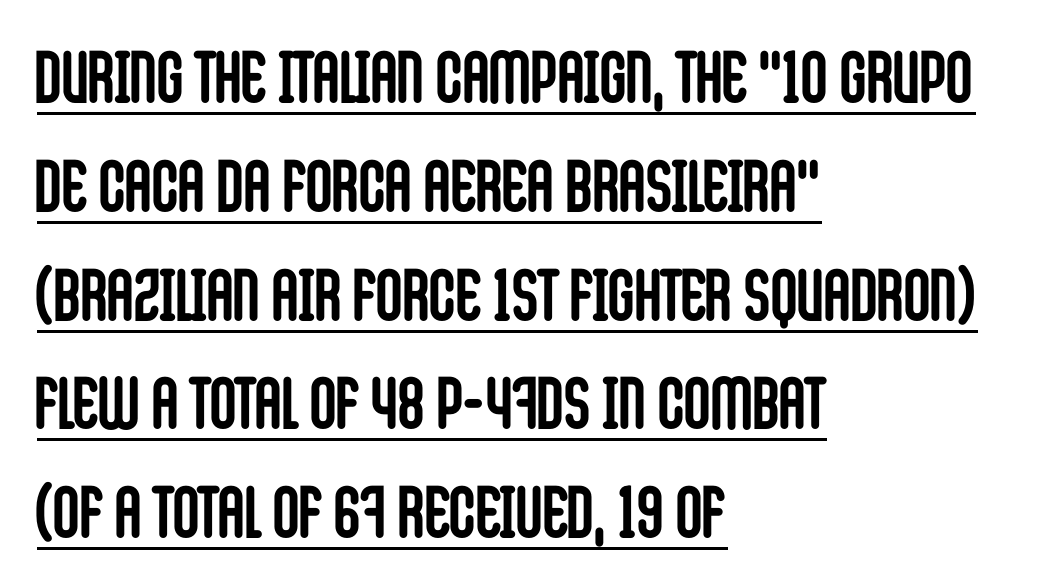
Every word sits above its own underline. The letters advance in unequal steps, a hallmark of proportional type. Does the type have serifs? No, each stem ends abruptly. You can tell it's not italic because the verticals are truly vertical.
